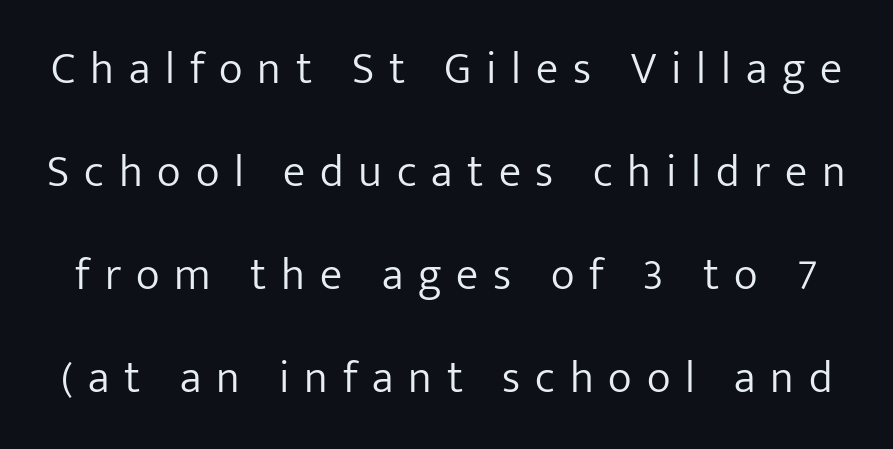
Q: Is the text bold? A: No.
Q: Is the text italic (slanted)? A: No, it is upright.
Q: Is the typeface a serif or a sans-serif typeface? A: Sans-serif.
Q: Is the text underlined? A: No.
Q: Is the spacing between letters normal or unusually wide? A: Unusually wide.
Q: Is the spacing between lines tight, normal or loose? A: Loose.
Q: Width (condensed, normal, or wide)? A: Normal.
Q: Stroke contrast? A: Low.
Q: x-height? A: Medium.
Q: Monospaced? A: No.
